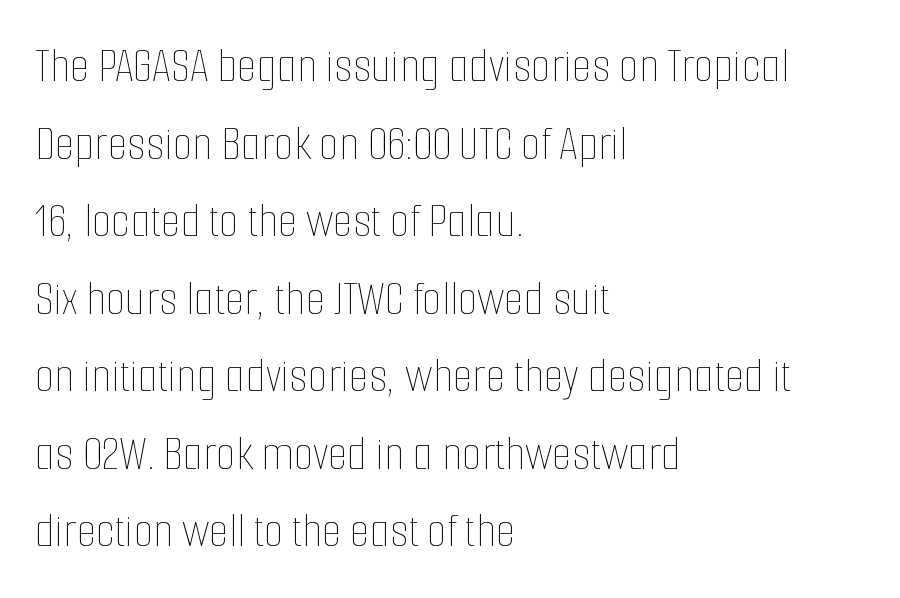
The image shows 51 px thin, condensed type, upright; set left-aligned, normal line spacing (1.52x), normal letter spacing, not underlined; low stroke contrast and a medium x-height.
